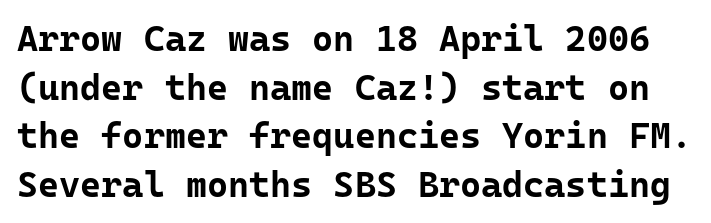
Q: Is the text bold? A: Yes.
Q: Is the text italic (slanted)? A: No, it is upright.
Q: Is the typeface a serif or a sans-serif typeface? A: Sans-serif.
Q: Is the text underlined? A: No.
Q: Is the spacing between letters normal or unusually wide? A: Normal.
Q: Is the spacing between lines tight, normal or loose? A: Normal.
Q: Width (condensed, normal, or wide)? A: Normal.
Q: Stroke contrast? A: Low.
Q: x-height? A: Medium.
